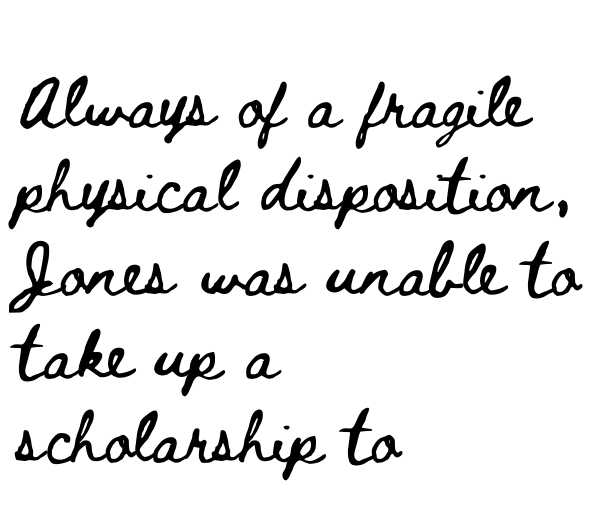
{"width": "wide", "stroke_contrast": "low", "x_height": "small", "monospaced": "no", "underline": "no", "align": "left", "line_spacing": "normal", "line_spacing_ratio": 1.27, "letter_spacing": "normal", "letter_spacing_em": 0.0, "glyph_px": 66}
